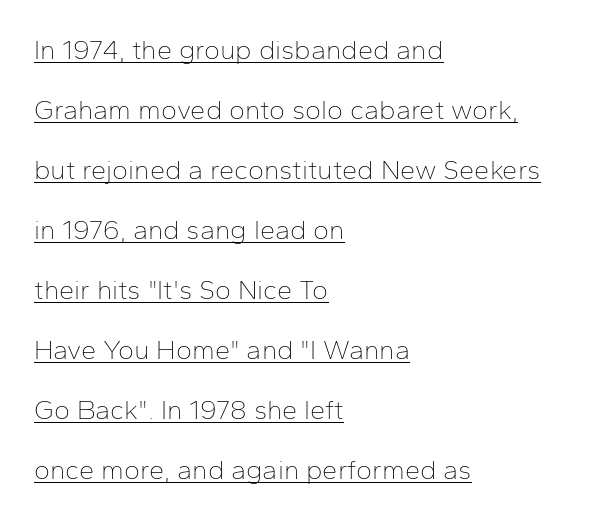
The image shows 27 px text type, upright; set left-aligned, loose line spacing (2.22x), normal letter spacing, underlined.
